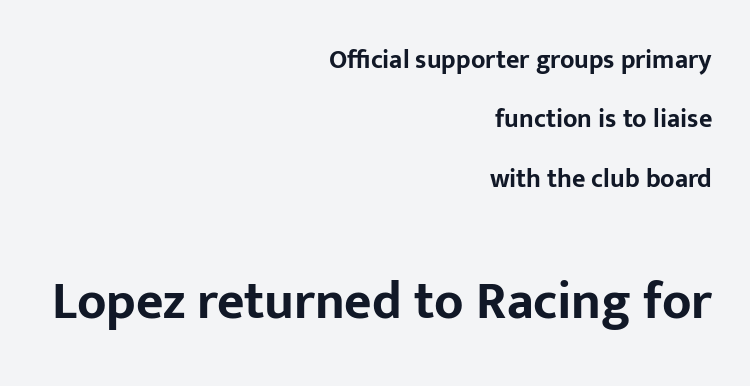
In terms of leading, this rendering errs on the spacious side. Looks like regular typesetting: each glyph gets only the width it needs. Alignment: flush right. Emphasis by weight is at full strength: bold. These lines are composed in type without serifs.
